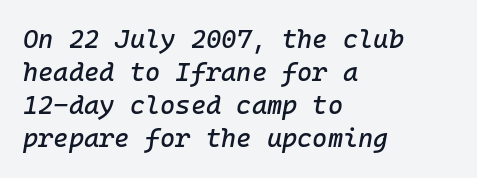
The image shows 26 px text type, italic (leaning right); set left-aligned, normal line spacing (1.27x), normal letter spacing, not underlined.
